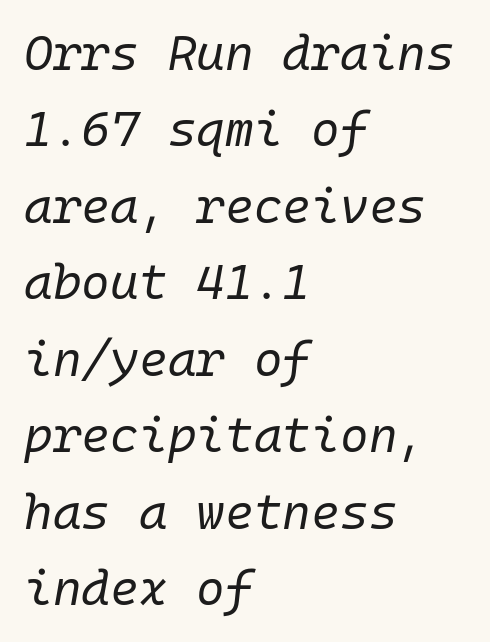
Unbolded letterforms with no extra heft. A typesetter would mark this as italic. The block of text has a typical density, with ordinary space between rows. Caption: multi-line text, flush left, ragged right. Looks like terminal output: every glyph gets an equal slot. A bare baseline throughout the passage.
